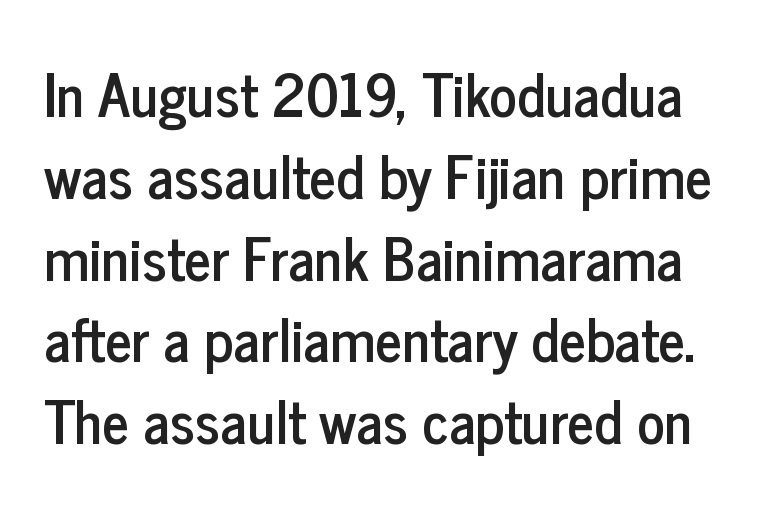
{"serif": "no", "italic": "no", "width": "condensed", "stroke_contrast": "low", "x_height": "medium", "monospaced": "no", "underline": "no", "line_spacing": "normal", "line_spacing_ratio": 1.41, "letter_spacing": "normal", "letter_spacing_em": 0.0, "glyph_px": 58}
